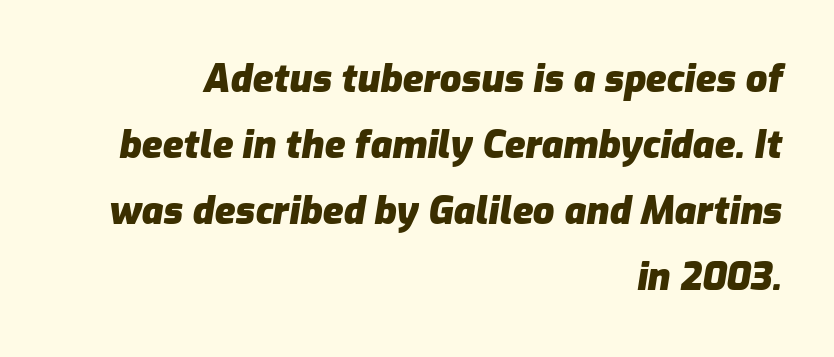
The image shows 38 px heavy type, italic (leaning right); set right-aligned, line spacing 1.74x, normal letter spacing, not underlined; low stroke contrast and a medium x-height.
